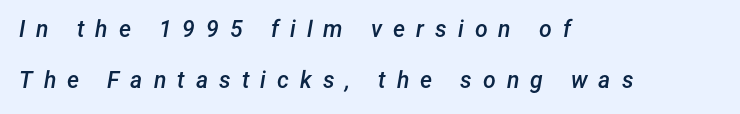
The letters are slanted; this is an italic face. Successive baselines arrive slowly, with a big drop between each. Each row of text sits above clean, open space. Notice how the passage keeps a crisp vertical edge on the left only.
